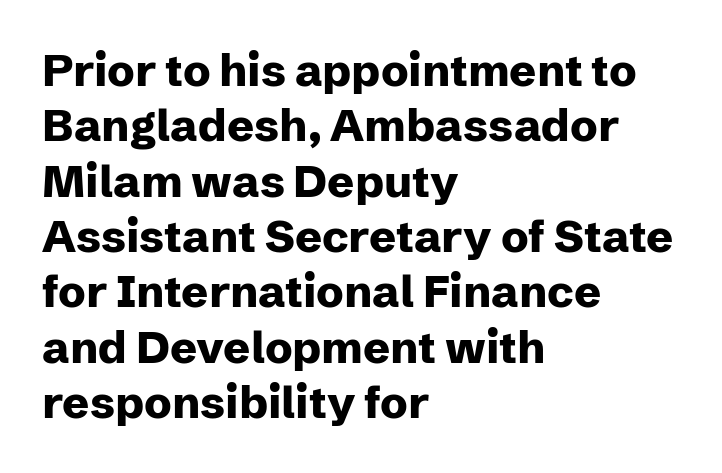
Descenders hang freely into open space. Does the lettering tilt? It doesn't — this is upright. Caption: multi-line text, flush left, ragged right. What stands out about the letter spacing? Nothing — it is the standard amount.
